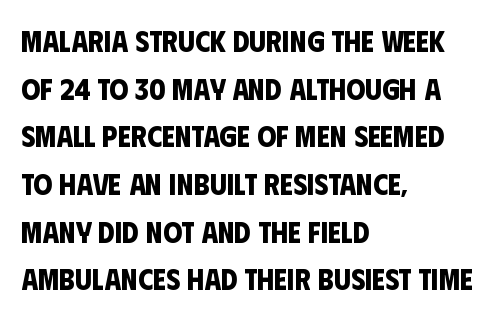
Q: Is the text bold? A: Yes.
Q: Is the typeface a serif or a sans-serif typeface? A: Sans-serif.
Q: Is the text underlined? A: No.
Q: How is the paragraph aligned? A: Left-aligned.
Q: Is the spacing between letters normal or unusually wide? A: Normal.
Q: Is the spacing between lines tight, normal or loose? A: Normal.
Q: Width (condensed, normal, or wide)? A: Condensed.
Q: Stroke contrast? A: Low.
Q: x-height? A: Large.
Q: Monospaced? A: No.
